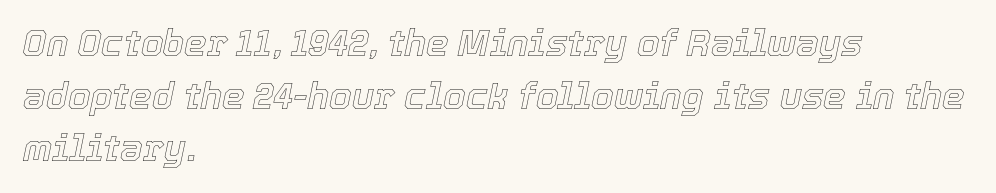
The image shows 36 px text type, italic (leaning right); set left-aligned, normal line spacing (1.46x), normal letter spacing, not underlined; a medium x-height.
